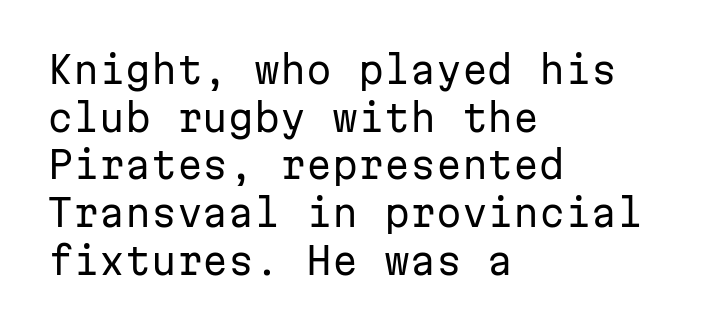
Q: Is the text bold? A: No.
Q: Is the text italic (slanted)? A: No, it is upright.
Q: Is the typeface a serif or a sans-serif typeface? A: Sans-serif.
Q: Is the text underlined? A: No.
Q: How is the paragraph aligned? A: Left-aligned.
Q: Is the spacing between letters normal or unusually wide? A: Normal.
Q: Is the spacing between lines tight, normal or loose? A: Normal.
Q: Width (condensed, normal, or wide)? A: Normal.
Q: Stroke contrast? A: Low.
Q: x-height? A: Medium.
Q: Monospaced? A: Yes.
